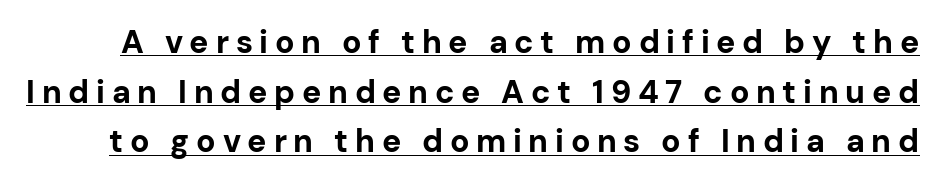
{"serif": "no", "italic": "no", "bold": "yes", "weight": "bold", "width": "normal", "stroke_contrast": "low", "x_height": "medium", "monospaced": "no", "underline": "yes", "line_spacing": "normal", "line_spacing_ratio": 1.55, "letter_spacing": "wide", "letter_spacing_em": 0.21, "glyph_px": 32}
